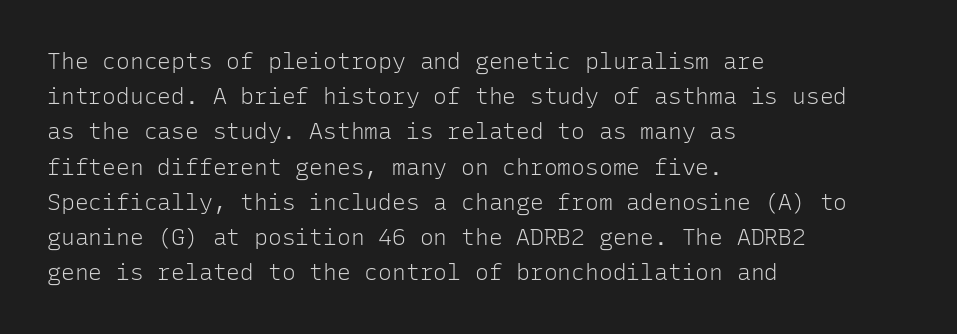
{"italic": "no", "bold": "no", "underline": "no", "align": "left", "line_spacing": "normal", "line_spacing_ratio": 1.53, "letter_spacing": "normal", "letter_spacing_em": 0.0, "glyph_px": 23}
